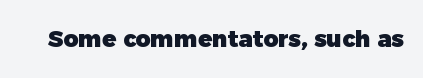
Q: Is the text bold? A: Yes.
Q: Is the text underlined? A: No.
Q: Is the spacing between letters normal or unusually wide? A: Normal.
